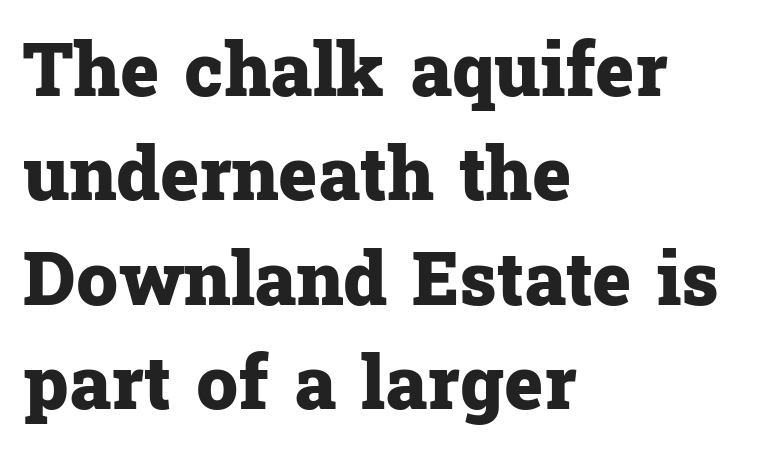
{"serif": "yes", "italic": "no", "bold": "yes", "weight": "heavy", "width": "normal", "stroke_contrast": "low", "x_height": "medium", "monospaced": "no", "underline": "no", "align": "left", "line_spacing": "normal", "line_spacing_ratio": 1.41, "letter_spacing": "normal", "letter_spacing_em": 0.0, "glyph_px": 74}
